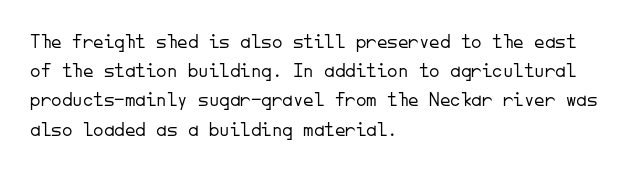
The image shows 21 px text type, upright; set left-aligned, normal line spacing (1.39x), normal letter spacing, not underlined.
